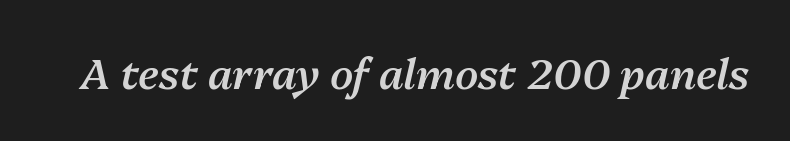
Varying glyph widths throughout — classic text-font behaviour. A bare baseline throughout the passage. Stroke thickness is moderately raised; the sample reads as semibold. Short note: letters normally spaced. The rendering applies a slant to the glyphs.
